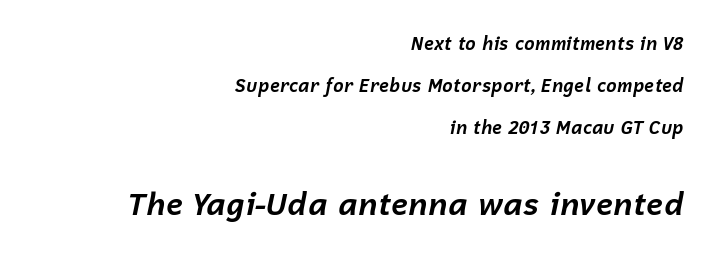
{"italic": "yes", "lean": "right", "slant_degrees": 12, "bold": "yes", "weight": "bold", "width": "normal", "stroke_contrast": "low", "x_height": "medium", "monospaced": "no", "underline": "no", "align": "right", "line_spacing": "loose", "line_spacing_ratio": 2.33, "letter_spacing": "normal", "letter_spacing_em": 0.0, "larger_block": "second", "size_ratio": 1.72, "glyph_px": 31}
